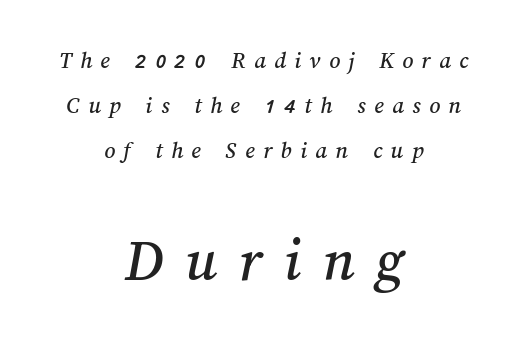
Letter spacing: wide. The passage shown is not underscored anywhere. This layout puts the modest block above and the oversized block below. This rendering uses center alignment, leaving both contours irregular but symmetric.
